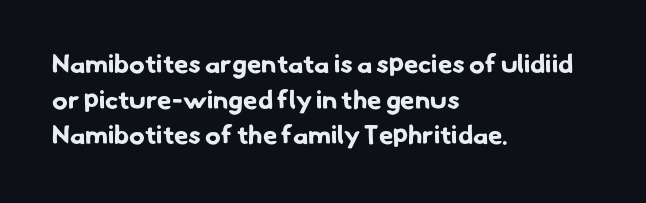
{"bold": "yes", "underline": "no", "align": "left", "line_spacing": "normal", "line_spacing_ratio": 1.37, "letter_spacing": "normal", "letter_spacing_em": 0.0, "glyph_px": 26}
